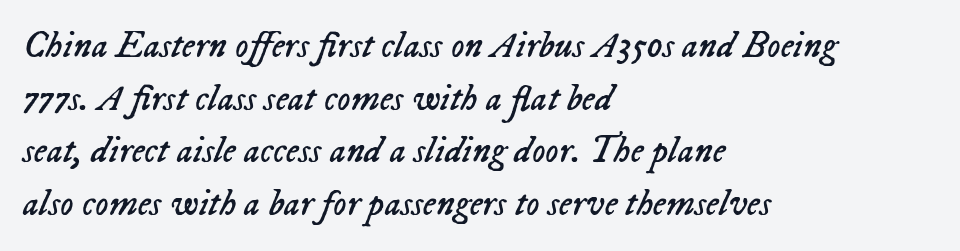
Q: Is the text bold? A: No.
Q: Is the text italic (slanted)? A: Yes, it leans right by about 23 degrees.
Q: Is the text underlined? A: No.
Q: How is the paragraph aligned? A: Left-aligned.
Q: Is the spacing between letters normal or unusually wide? A: Normal.
Q: Is the spacing between lines tight, normal or loose? A: Normal.
Q: Width (condensed, normal, or wide)? A: Normal.
Q: Stroke contrast? A: Low.
Q: x-height? A: Medium.
Q: Monospaced? A: No.
